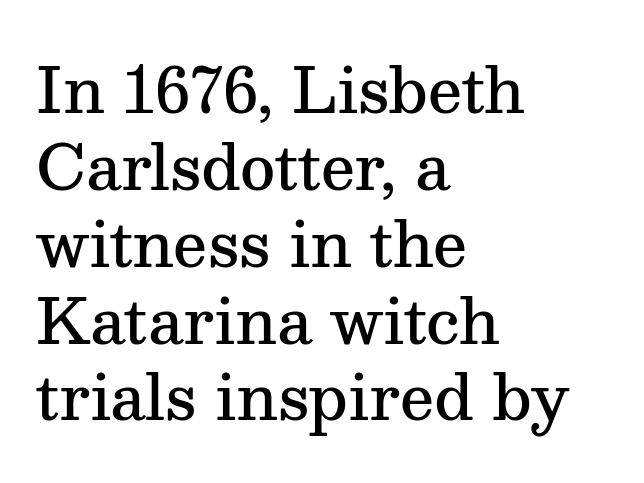
Q: Is the text bold? A: Semi-bold.
Q: Is the text italic (slanted)? A: No, it is upright.
Q: Is the typeface a serif or a sans-serif typeface? A: Serif.
Q: Is the text underlined? A: No.
Q: How is the paragraph aligned? A: Left-aligned.
Q: Is the spacing between letters normal or unusually wide? A: Normal.
Q: Is the spacing between lines tight, normal or loose? A: Normal.
Q: Width (condensed, normal, or wide)? A: Normal.
Q: Stroke contrast? A: Medium.
Q: x-height? A: Medium.
Q: Monospaced? A: No.
